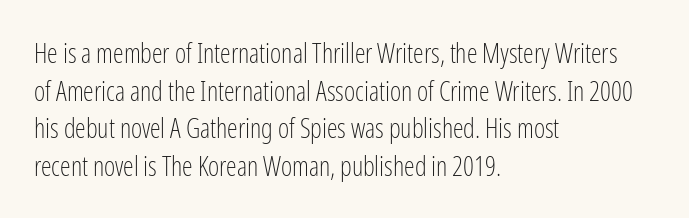
{"italic": "no", "bold": "no", "underline": "no", "align": "left", "line_spacing": "normal", "line_spacing_ratio": 1.39, "letter_spacing": "normal", "letter_spacing_em": 0.0, "glyph_px": 27}
